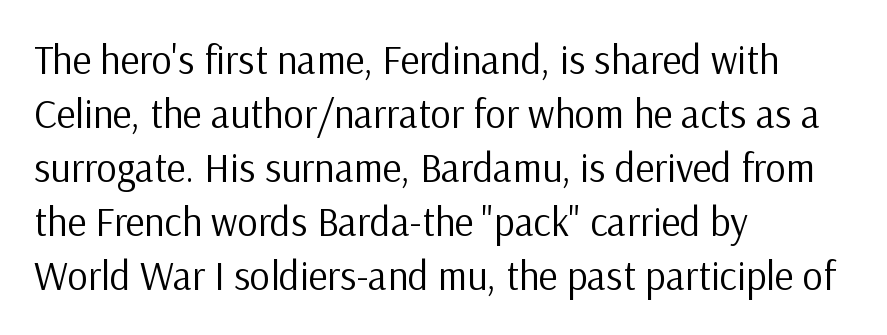
{"serif": "no", "italic": "no", "bold": "no", "weight": "regular", "width": "normal", "stroke_contrast": "low", "x_height": "medium", "monospaced": "no", "underline": "no", "align": "left", "line_spacing": "normal", "line_spacing_ratio": 1.35, "letter_spacing": "normal", "letter_spacing_em": 0.0, "glyph_px": 40}
